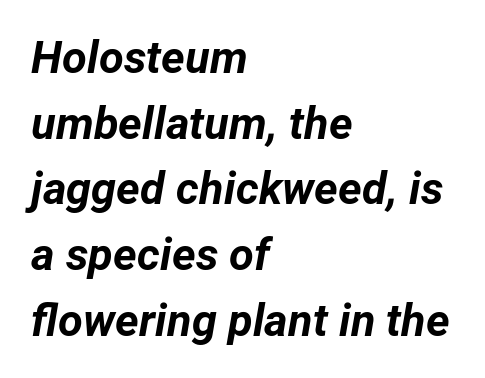
Q: Is the text bold? A: Yes.
Q: Is the text italic (slanted)? A: Yes, it leans right by about 12 degrees.
Q: Is the text underlined? A: No.
Q: How is the paragraph aligned? A: Left-aligned.
Q: Is the spacing between letters normal or unusually wide? A: Normal.
Q: Is the spacing between lines tight, normal or loose? A: Normal.
Q: Width (condensed, normal, or wide)? A: Normal.
Q: Stroke contrast? A: Low.
Q: x-height? A: Medium.
Q: Monospaced? A: No.
